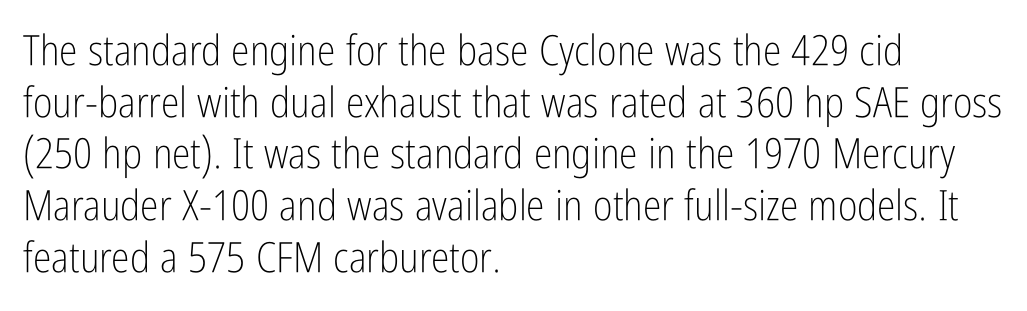
Where is the straight margin? On the left. Letters rest on an invisible, unmarked baseline. Serifs: no, the terminals of the letterforms are clean. The font sits on the lighter half of the weight spectrum, regular included. Vertical strokes here are truly vertical. Between one letter and the next there's only the usual sliver of space.
